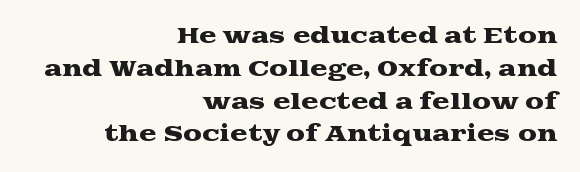
The image shows 21 px text type, upright; set right-aligned, normal line spacing (1.56x), normal letter spacing, not underlined.
